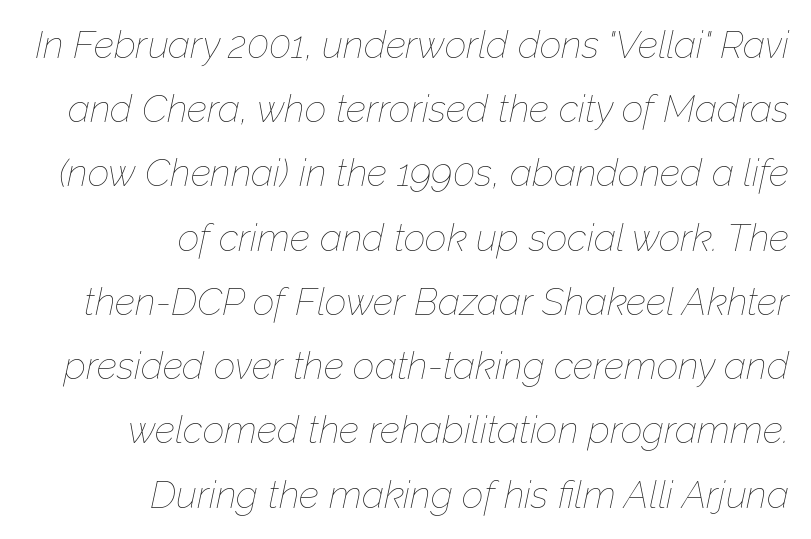
{"italic": "yes", "lean": "right", "slant_degrees": 12, "bold": "no", "weight": "thin", "width": "normal", "stroke_contrast": "low", "x_height": "medium", "monospaced": "no", "underline": "no", "align": "right", "line_spacing": "normal", "line_spacing_ratio": 1.69, "letter_spacing": "normal", "letter_spacing_em": 0.0, "glyph_px": 38}
